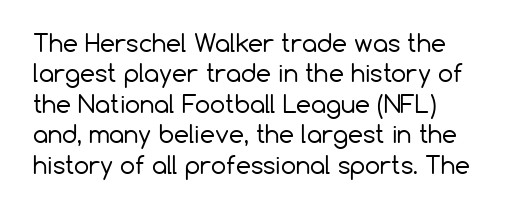
Q: Is the text bold? A: No.
Q: Is the text italic (slanted)? A: No, it is upright.
Q: Is the text underlined? A: No.
Q: How is the paragraph aligned? A: Left-aligned.
Q: Is the spacing between letters normal or unusually wide? A: Normal.
Q: Is the spacing between lines tight, normal or loose? A: Normal.
